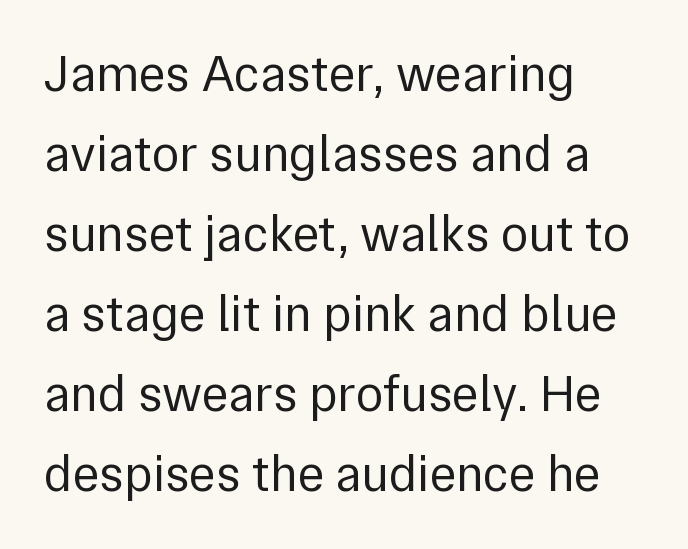
The image shows 51 px regular-weight sans-serif type, upright; set left-aligned, normal line spacing (1.57x), normal letter spacing, not underlined; a medium x-height.
